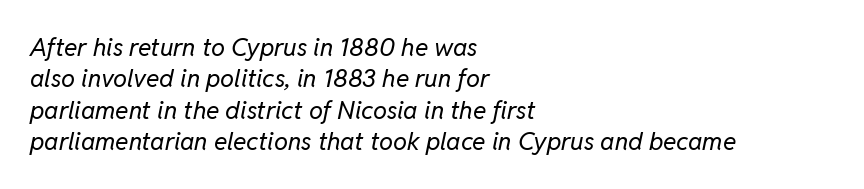
{"italic": "yes", "lean": "right", "slant_degrees": 11, "bold": "no", "underline": "no", "align": "left", "line_spacing": "normal", "line_spacing_ratio": 1.26, "letter_spacing": "normal", "letter_spacing_em": 0.0, "glyph_px": 25}
